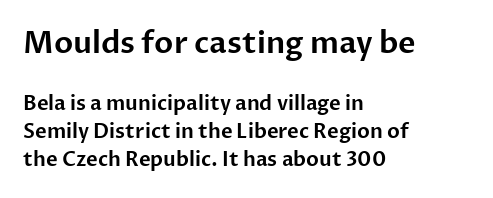
The image shows 30 px sans-serif type, upright; set left-aligned, normal line spacing (1.42x), normal letter spacing, not underlined; the first (top) block is 1.5x larger; low stroke contrast and a medium x-height.
